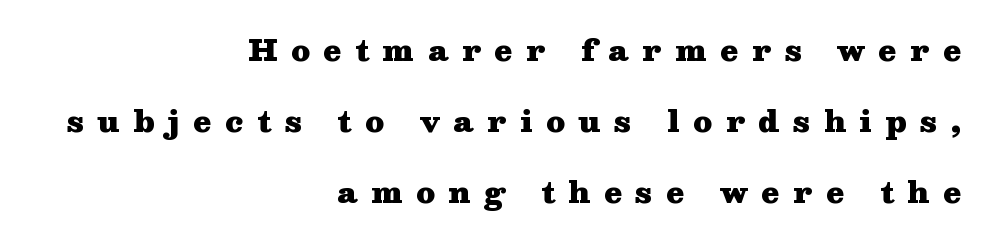
The passage shown is typed in a proportional face where columns would drift. Compared with typical body copy, the letter spacing here is much looser. You can tell from the footed stems that serif type was used. Every row of glyphs terminates at an identical x-position on the right.
